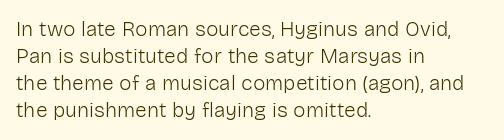
The passage shown is not underscored anywhere. Summary of vertical rhythm: regular, with standard interline spacing. The rag falls on the right side of this text block. Notice how the stems are strictly vertical — no italics here. Vertical stems look standard width or narrower in stroke.
